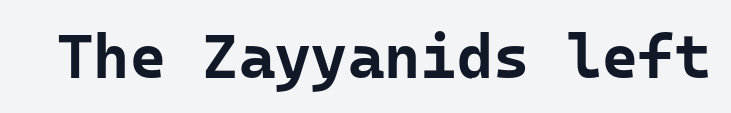
{"serif": "no", "italic": "no", "bold": "yes", "weight": "bold", "width": "normal", "stroke_contrast": "low", "x_height": "medium", "underline": "no", "letter_spacing": "normal", "letter_spacing_em": 0.0, "glyph_px": 62}
